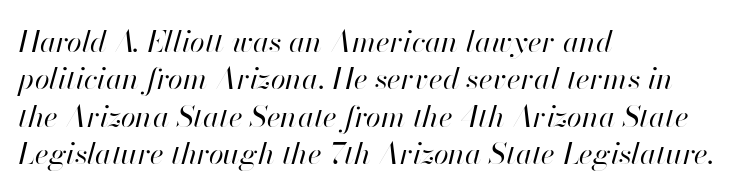
Character widths vary here, with narrow letters taking less room than wide ones. Anything drawn beneath the words? Only blank space. Line beginnings align vertically; line endings do not. Students, observe: this is what conventionally led text looks like. The typography opts for an oblique posture over an upright one. The letters look calm and open, with moderate or lighter stems.
